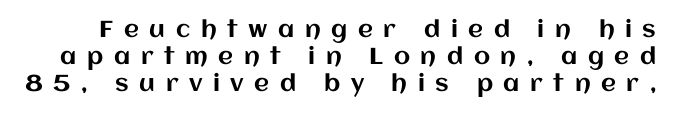
{"italic": "no", "underline": "no", "line_spacing_ratio": 1.17, "letter_spacing": "wide", "letter_spacing_em": 0.46, "glyph_px": 23}
